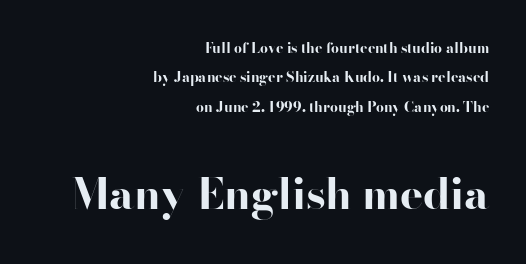
Q: Is the text bold? A: Yes.
Q: Is the text italic (slanted)? A: No, it is upright.
Q: Is the typeface a serif or a sans-serif typeface? A: Sans-serif.
Q: Is the text underlined? A: No.
Q: How is the paragraph aligned? A: Right-aligned.
Q: Is the spacing between letters normal or unusually wide? A: Normal.
Q: Is the spacing between lines tight, normal or loose? A: Loose.
Q: Which block of text is set in a larger size, the first (top) or the second (bottom)? A: The second (bottom) one.
Q: Width (condensed, normal, or wide)? A: Wide.
Q: Stroke contrast? A: High.
Q: x-height? A: Small.
Q: Monospaced? A: No.
